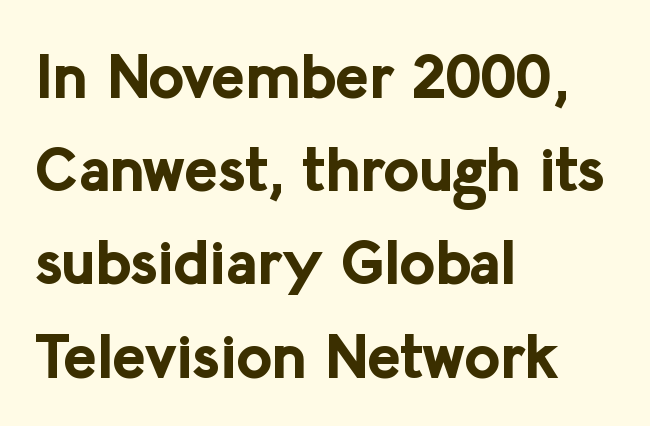
Q: Is the text bold? A: Yes.
Q: Is the text italic (slanted)? A: No, it is upright.
Q: Is the typeface a serif or a sans-serif typeface? A: Sans-serif.
Q: Is the text underlined? A: No.
Q: How is the paragraph aligned? A: Left-aligned.
Q: Is the spacing between letters normal or unusually wide? A: Normal.
Q: Is the spacing between lines tight, normal or loose? A: Normal.
Q: Width (condensed, normal, or wide)? A: Normal.
Q: Stroke contrast? A: Low.
Q: x-height? A: Medium.
Q: Monospaced? A: No.
